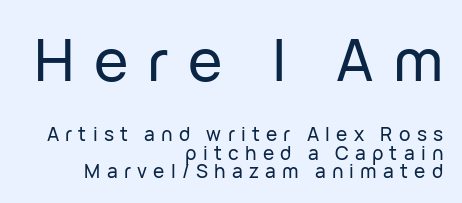
The first block has been scaled up relative to the second. The face used here is proportionally spaced, like ordinary book or web type. Leading is clearly below the norm, producing a dense column. Which margin do the lines hug? The right one — the left edge is uneven.
